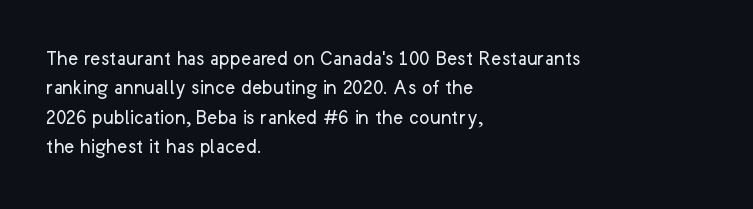
Q: Is the text bold? A: No.
Q: Is the text italic (slanted)? A: No, it is upright.
Q: Is the text underlined? A: No.
Q: How is the paragraph aligned? A: Left-aligned.
Q: Is the spacing between letters normal or unusually wide? A: Normal.
Q: Is the spacing between lines tight, normal or loose? A: Normal.
